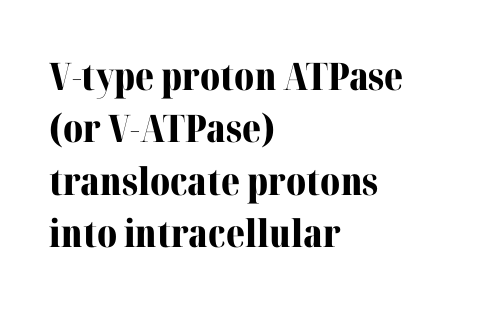
The image shows 38 px bold serif type, upright; set left-aligned, normal line spacing (1.38x), normal letter spacing, not underlined; medium stroke contrast and a medium x-height.
